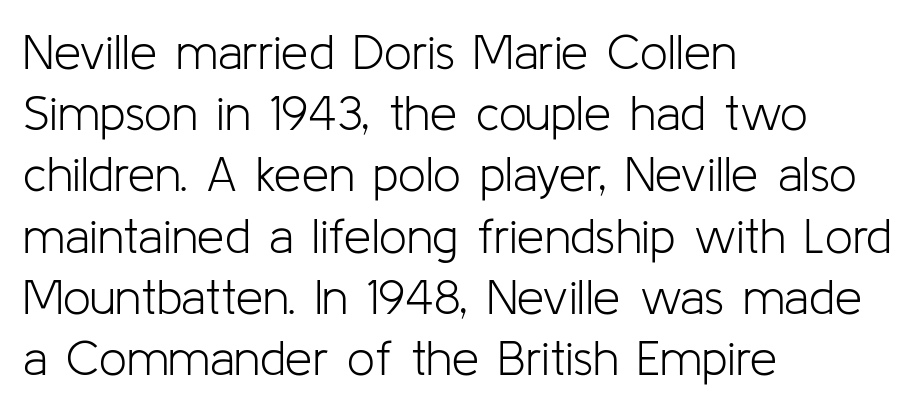
The image shows 49 px light sans-serif type, upright; set left-aligned, normal line spacing (1.25x), normal letter spacing, not underlined; low stroke contrast and a medium x-height.
